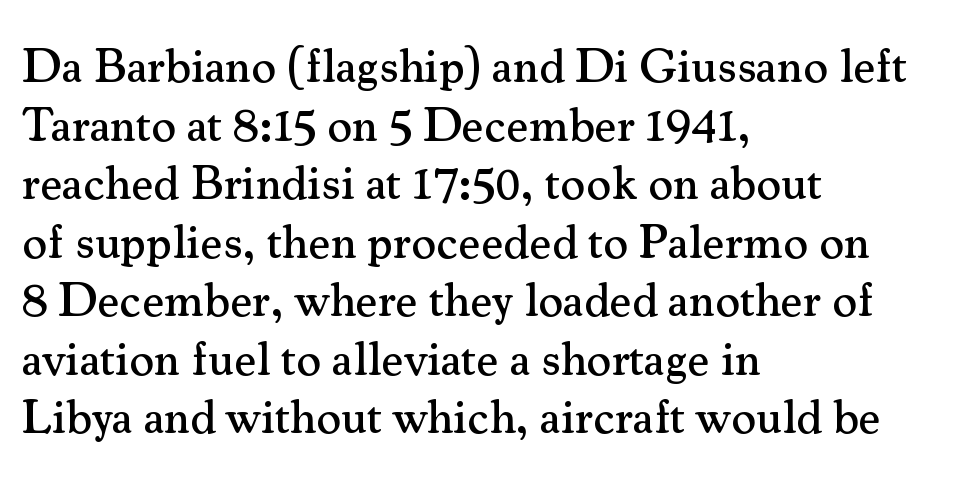
These lines are composed in type with serifs. Line starts are locked; line ends wander. The passage shown has conventional tracking throughout. The baseline area is clear.
